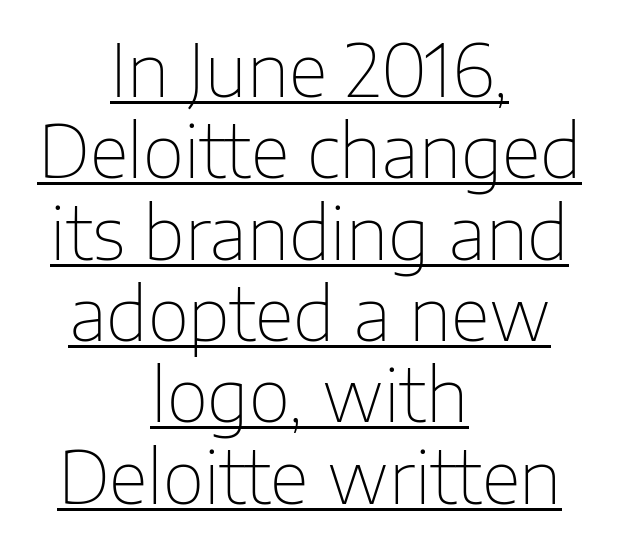
Words appear dense and cohesive because spacing is normal. This block would grow much taller if given ordinary leading; it's compressed now. Check the space under the baseline: a stroke is drawn there. These lines stack symmetrically, like a column narrowing and widening about its center.
